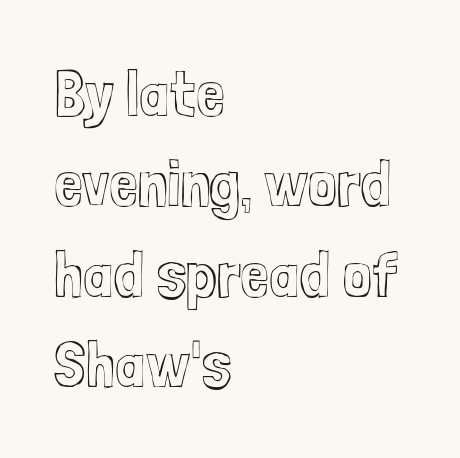
The image shows 65 px condensed type, upright; set left-aligned, normal line spacing (1.39x), normal letter spacing, not underlined; a medium x-height.
